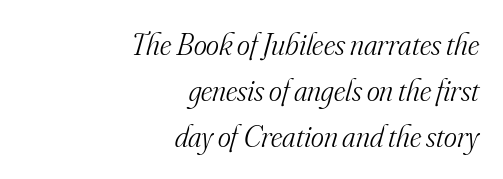
Q: Is the text bold? A: No.
Q: Is the text italic (slanted)? A: Yes, it leans right by about 16 degrees.
Q: Is the typeface a serif or a sans-serif typeface? A: Serif.
Q: Is the text underlined? A: No.
Q: How is the paragraph aligned? A: Right-aligned.
Q: Is the spacing between letters normal or unusually wide? A: Normal.
Q: Is the spacing between lines tight, normal or loose? A: Normal.
Q: Width (condensed, normal, or wide)? A: Normal.
Q: Stroke contrast? A: Medium.
Q: x-height? A: Small.
Q: Monospaced? A: No.
